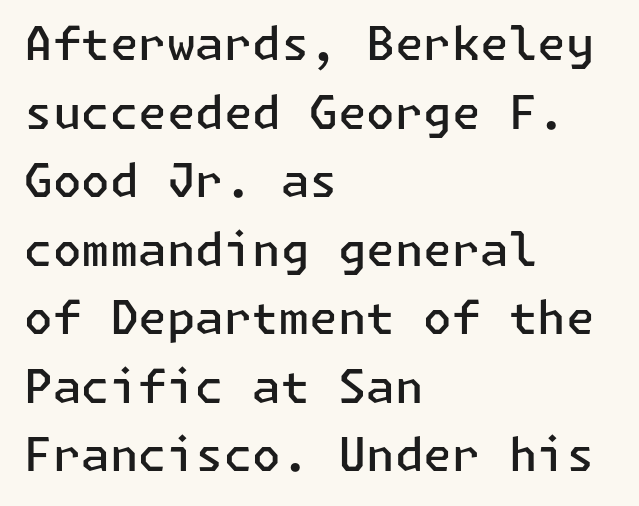
Q: Is the text bold? A: Semi-bold.
Q: Is the text italic (slanted)? A: No, it is upright.
Q: Is the typeface a serif or a sans-serif typeface? A: Sans-serif.
Q: Is the text underlined? A: No.
Q: How is the paragraph aligned? A: Left-aligned.
Q: Is the spacing between letters normal or unusually wide? A: Normal.
Q: Is the spacing between lines tight, normal or loose? A: Normal.
Q: Width (condensed, normal, or wide)? A: Normal.
Q: Stroke contrast? A: Low.
Q: x-height? A: Medium.
